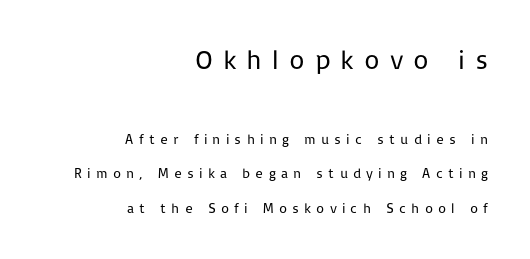
Two sizes are in play, and the larger belongs to the first block. The weight tops out at a normal text grade. This sample trades compactness for vertical openness between lines. A flush-right, rag-left setting is used for this passage.
